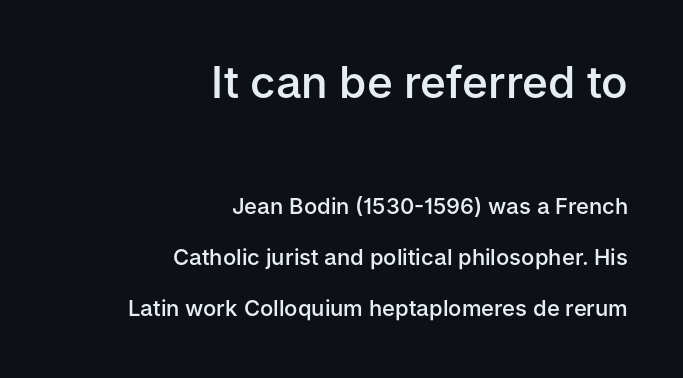
Q: Is the text bold? A: Semi-bold.
Q: Is the text italic (slanted)? A: No, it is upright.
Q: Is the typeface a serif or a sans-serif typeface? A: Sans-serif.
Q: Is the text underlined? A: No.
Q: How is the paragraph aligned? A: Right-aligned.
Q: Is the spacing between letters normal or unusually wide? A: Normal.
Q: Is the spacing between lines tight, normal or loose? A: Loose.
Q: Which block of text is set in a larger size, the first (top) or the second (bottom)? A: The first (top) one.
Q: Width (condensed, normal, or wide)? A: Normal.
Q: Stroke contrast? A: Low.
Q: x-height? A: Medium.
Q: Monospaced? A: No.
